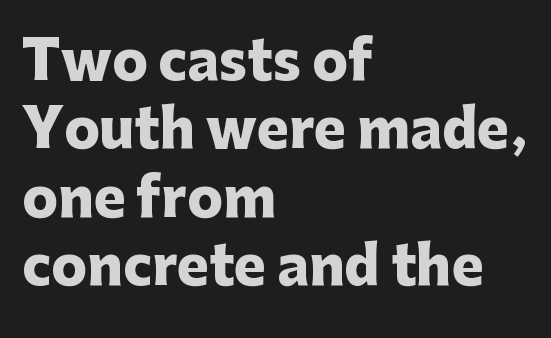
{"serif": "no", "italic": "no", "bold": "yes", "weight": "heavy", "width": "normal", "stroke_contrast": "low", "x_height": "medium", "monospaced": "no", "underline": "no", "align": "left", "line_spacing": "normal", "line_spacing_ratio": 1.29, "letter_spacing": "normal", "letter_spacing_em": 0.0, "glyph_px": 53}
